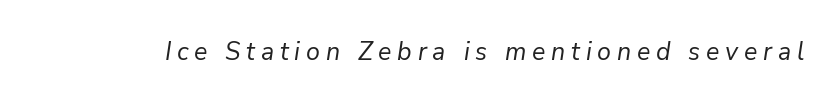
Q: Is the text bold? A: No.
Q: Is the text italic (slanted)? A: Yes, it leans right by about 9 degrees.
Q: Is the text underlined? A: No.
Q: Is the spacing between letters normal or unusually wide? A: Unusually wide.
